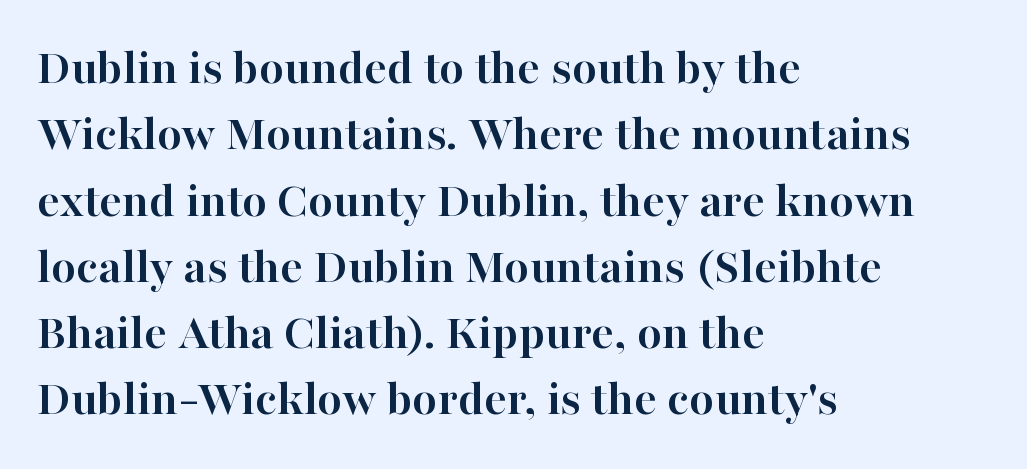
Q: Is the text bold? A: Yes.
Q: Is the text italic (slanted)? A: No, it is upright.
Q: Is the typeface a serif or a sans-serif typeface? A: Serif.
Q: Is the text underlined? A: No.
Q: How is the paragraph aligned? A: Left-aligned.
Q: Is the spacing between letters normal or unusually wide? A: Normal.
Q: Is the spacing between lines tight, normal or loose? A: Normal.
Q: Width (condensed, normal, or wide)? A: Normal.
Q: Stroke contrast? A: High.
Q: x-height? A: Medium.
Q: Monospaced? A: No.
